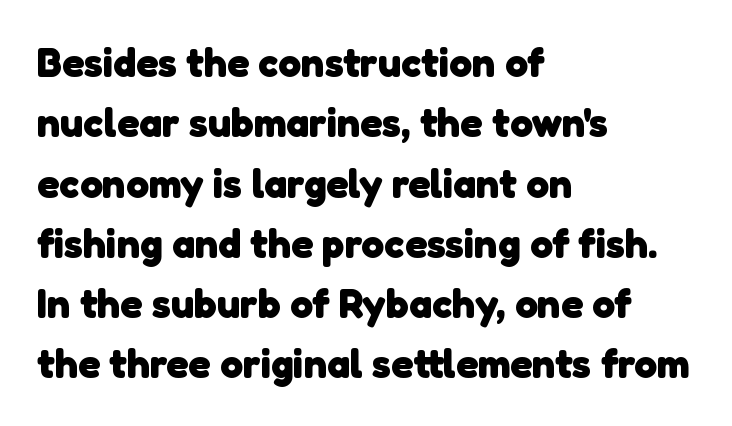
The paragraph has a hard left edge and a soft right edge. Compared with typical paragraphs, the rows here are spaced about the same. Short note: letters normally spaced. The characters look thick and weighty, a clear bold.
